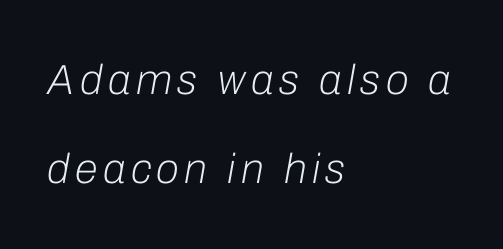
Q: Is the text bold? A: No.
Q: Is the text italic (slanted)? A: Yes, it leans right by about 10 degrees.
Q: Is the text underlined? A: No.
Q: How is the paragraph aligned? A: Left-aligned.
Q: Is the spacing between lines tight, normal or loose? A: Loose.
Q: Width (condensed, normal, or wide)? A: Normal.
Q: Stroke contrast? A: Low.
Q: x-height? A: Medium.
Q: Monospaced? A: No.
